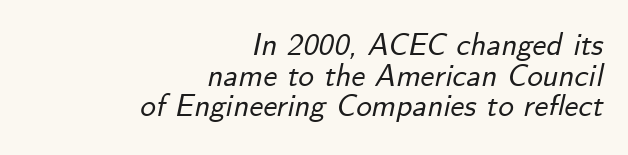
{"italic": "yes", "lean": "right", "slant_degrees": 12, "width": "normal", "stroke_contrast": "low", "x_height": "small", "monospaced": "no", "underline": "no", "align": "right", "line_spacing": "tight", "line_spacing_ratio": 0.99, "letter_spacing": "normal", "letter_spacing_em": 0.0, "glyph_px": 31}
